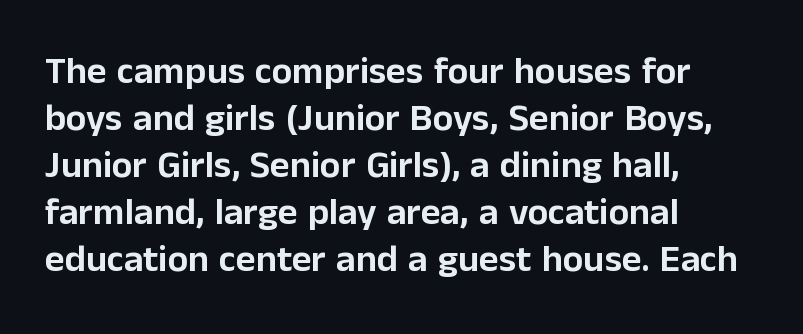
{"serif": "no", "italic": "no", "width": "normal", "stroke_contrast": "low", "x_height": "medium", "monospaced": "no", "underline": "no", "align": "left", "line_spacing_ratio": 1.24, "letter_spacing": "normal", "letter_spacing_em": 0.0, "glyph_px": 38}
